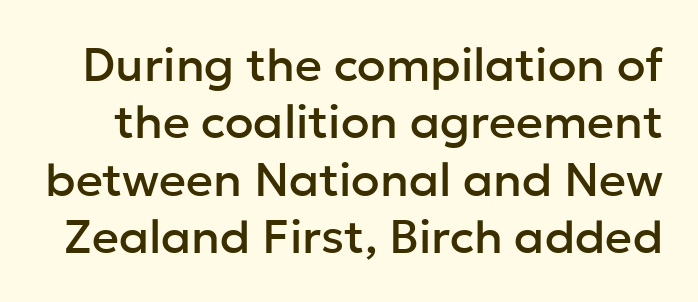
{"serif": "no", "italic": "no", "width": "normal", "stroke_contrast": "low", "x_height": "medium", "monospaced": "no", "underline": "no", "line_spacing_ratio": 1.22, "letter_spacing": "normal", "letter_spacing_em": 0.0, "glyph_px": 47}
